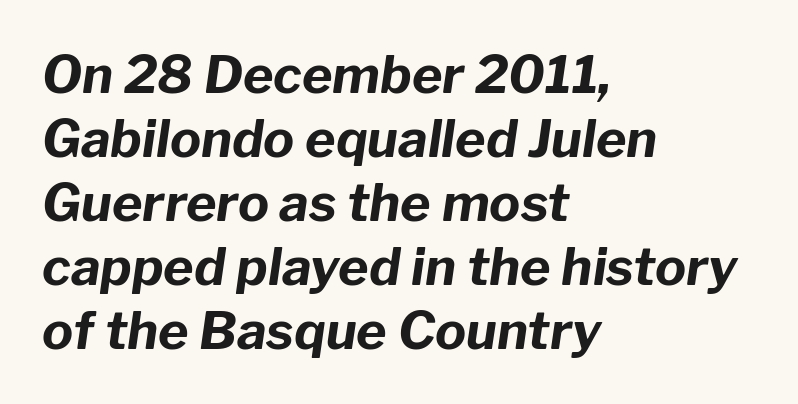
{"italic": "yes", "lean": "right", "slant_degrees": 8, "bold": "yes", "weight": "bold", "width": "normal", "stroke_contrast": "low", "x_height": "medium", "monospaced": "no", "underline": "no", "align": "left", "line_spacing_ratio": 1.23, "letter_spacing": "normal", "letter_spacing_em": 0.0, "glyph_px": 52}
